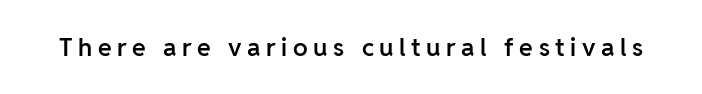
Spacing between characters has been opened up far beyond the box default. The letters are semibold — heavier than regular but short of a full bold. Check under the words: just untouched page. A roman cut, with each character standing at attention.
